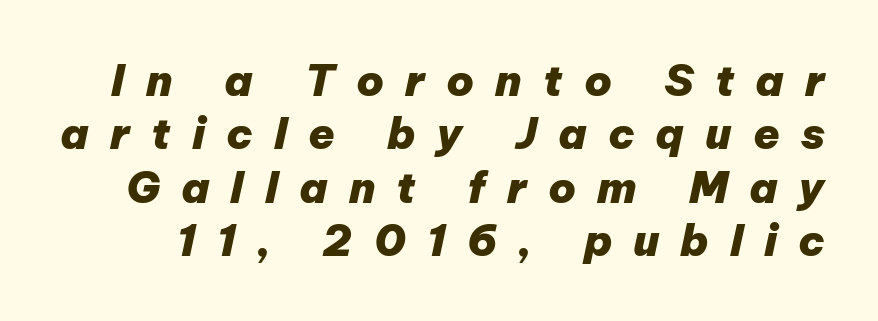
Q: Is the text bold? A: Yes.
Q: Is the text italic (slanted)? A: Yes, it leans right by about 12 degrees.
Q: Is the text underlined? A: No.
Q: Is the spacing between letters normal or unusually wide? A: Unusually wide.
Q: Width (condensed, normal, or wide)? A: Normal.
Q: Stroke contrast? A: Low.
Q: x-height? A: Medium.
Q: Monospaced? A: No.
